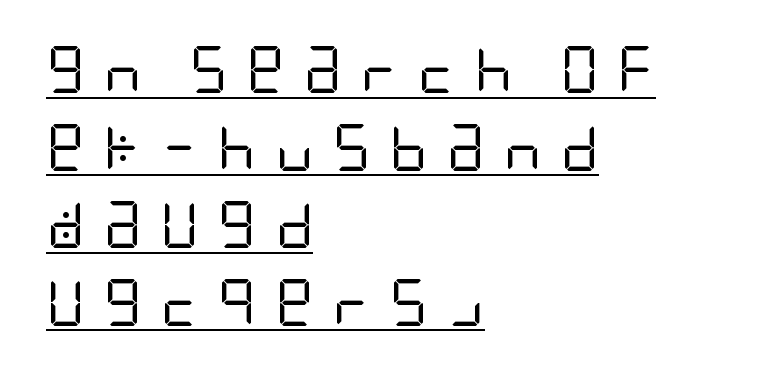
The type is letterspaced generously, with wide tracking. This rendering features underlined lettering. This is roman type, the default non-slanted kind. Notice how descenders clear the ascenders below comfortably — that's standard leading. Is the stroke heavy? The answer is a plain regular-or-lighter.
